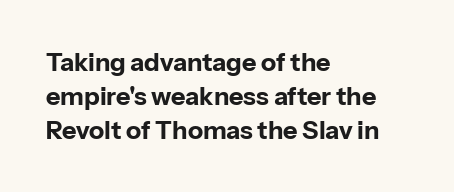
{"italic": "no", "bold": "yes", "underline": "no", "align": "left", "line_spacing": "normal", "line_spacing_ratio": 1.36, "letter_spacing": "normal", "letter_spacing_em": 0.0, "glyph_px": 25}
